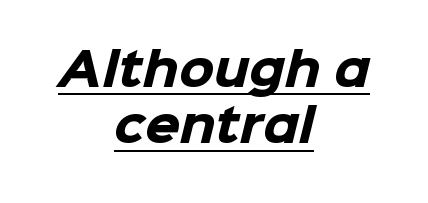
Q: Is the text bold? A: Yes.
Q: Is the typeface a serif or a sans-serif typeface? A: Sans-serif.
Q: Is the text underlined? A: Yes.
Q: How is the paragraph aligned? A: Centered.
Q: Is the spacing between letters normal or unusually wide? A: Normal.
Q: Is the spacing between lines tight, normal or loose? A: Normal.
Q: Width (condensed, normal, or wide)? A: Normal.
Q: Stroke contrast? A: Low.
Q: x-height? A: Medium.
Q: Monospaced? A: No.
